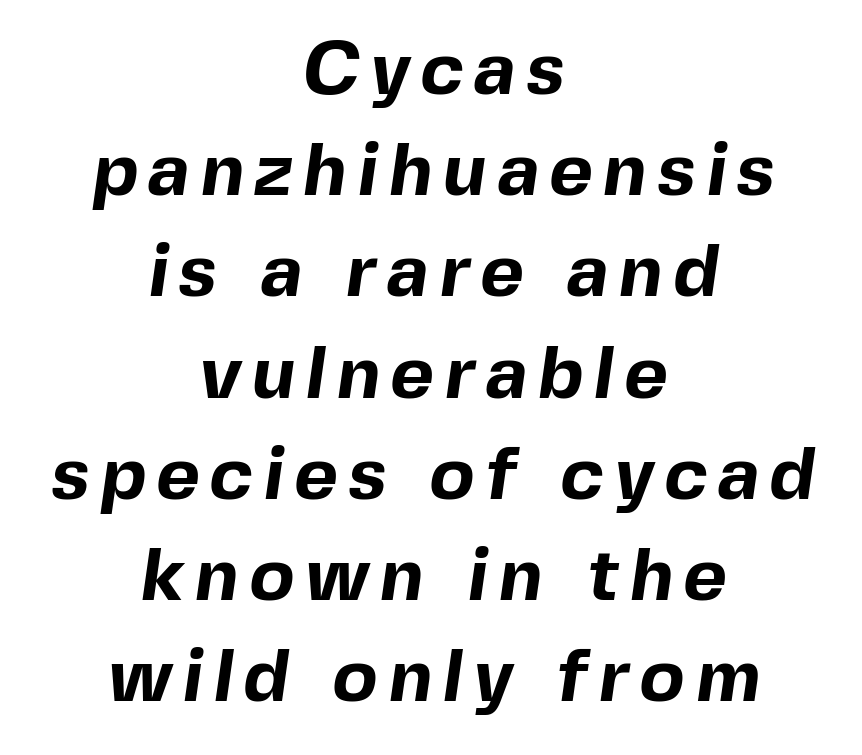
The block of text has a typical density, with ordinary space between rows. Nobody drew a line under any word here. These lines stack symmetrically, like a column narrowing and widening about its center. The letters advance in unequal steps, a hallmark of proportional type.
